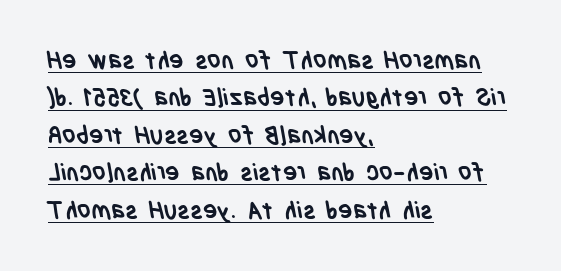
The image shows 24 px bold type; set left-aligned, normal line spacing (1.56x), normal letter spacing, underlined.
